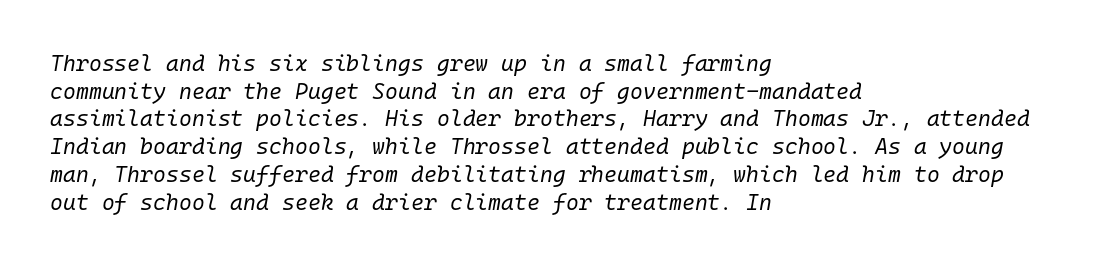
{"italic": "yes", "lean": "right", "slant_degrees": 10, "bold": "no", "underline": "no", "align": "left", "line_spacing": "normal", "line_spacing_ratio": 1.26, "letter_spacing": "normal", "letter_spacing_em": 0.0, "glyph_px": 22}
